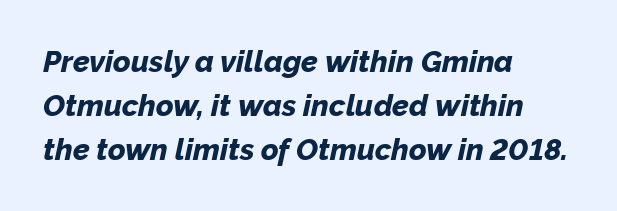
{"italic": "yes", "lean": "right", "slant_degrees": 12, "bold": "yes", "weight": "bold", "width": "normal", "stroke_contrast": "low", "x_height": "medium", "monospaced": "no", "underline": "no", "align": "left", "line_spacing": "normal", "line_spacing_ratio": 1.46, "letter_spacing": "normal", "letter_spacing_em": 0.0, "glyph_px": 30}
